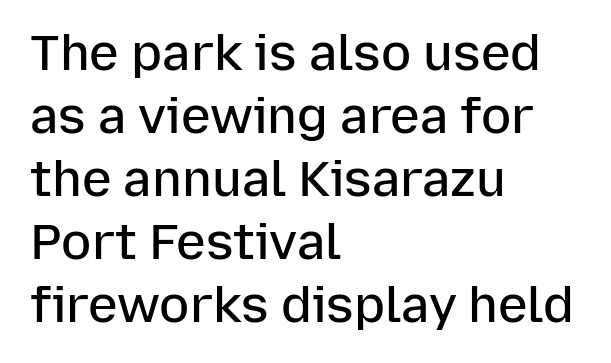
The image shows 50 px semibold sans-serif type, upright; set left-aligned, normal line spacing (1.26x), normal letter spacing, not underlined; low stroke contrast and a medium x-height.
